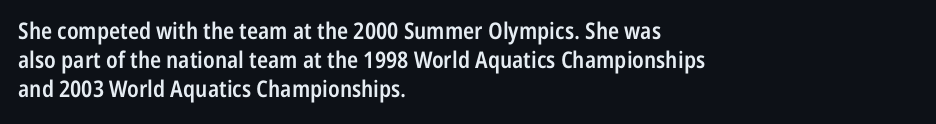
Q: Is the text bold? A: Semi-bold.
Q: Is the text italic (slanted)? A: No, it is upright.
Q: Is the text underlined? A: No.
Q: How is the paragraph aligned? A: Left-aligned.
Q: Is the spacing between letters normal or unusually wide? A: Normal.
Q: Is the spacing between lines tight, normal or loose? A: Normal.
